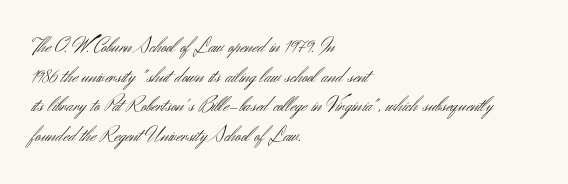
The image shows 22 px text type; set left-aligned, normal line spacing (1.35x), normal letter spacing, not underlined.
